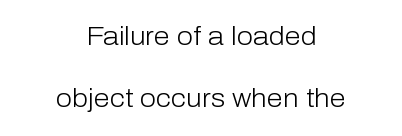
Each stroke keeps to a modest, everyday thickness or less. Observe the ordinary spacing: letters are neighbours, not strangers. No word sits above an underline. Students, observe: this is what heavily led, spacious text looks like. Designer's note — italics off, roman on. Teacher's note: observe the equal gaps on both sides — that is centered alignment.
